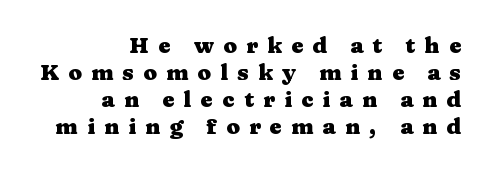
{"italic": "no", "bold": "yes", "underline": "no", "align": "right", "line_spacing_ratio": 1.23, "letter_spacing": "wide", "letter_spacing_em": 0.42, "glyph_px": 22}
